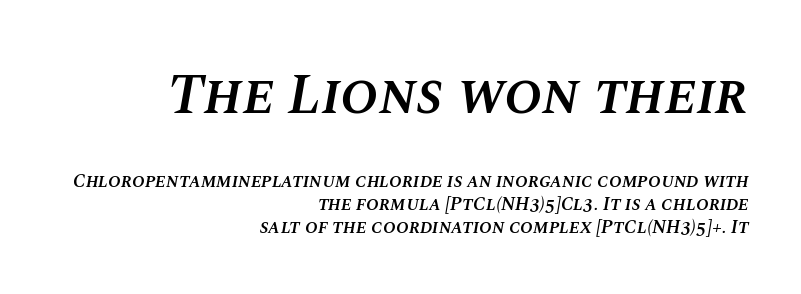
Q: Is the text bold? A: Semi-bold.
Q: Is the text italic (slanted)? A: Yes, it leans right by about 10 degrees.
Q: Is the text underlined? A: No.
Q: How is the paragraph aligned? A: Right-aligned.
Q: Is the spacing between letters normal or unusually wide? A: Normal.
Q: Which block of text is set in a larger size, the first (top) or the second (bottom)? A: The first (top) one.
Q: Width (condensed, normal, or wide)? A: Normal.
Q: Stroke contrast? A: Medium.
Q: x-height? A: Large.
Q: Monospaced? A: No.
